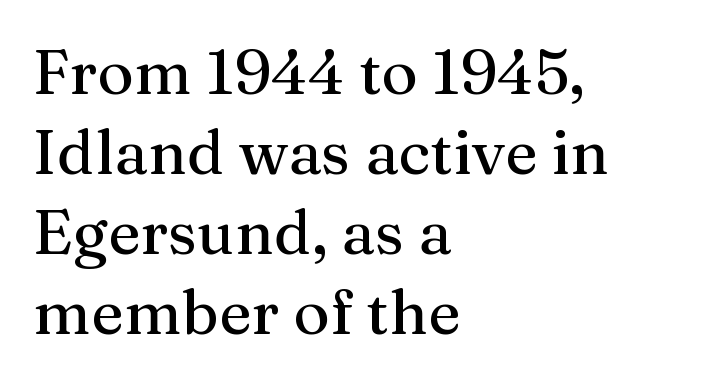
{"serif": "yes", "italic": "no", "width": "normal", "stroke_contrast": "medium", "x_height": "medium", "monospaced": "no", "underline": "no", "align": "left", "line_spacing": "normal", "line_spacing_ratio": 1.29, "letter_spacing": "normal", "letter_spacing_em": 0.0, "glyph_px": 62}
